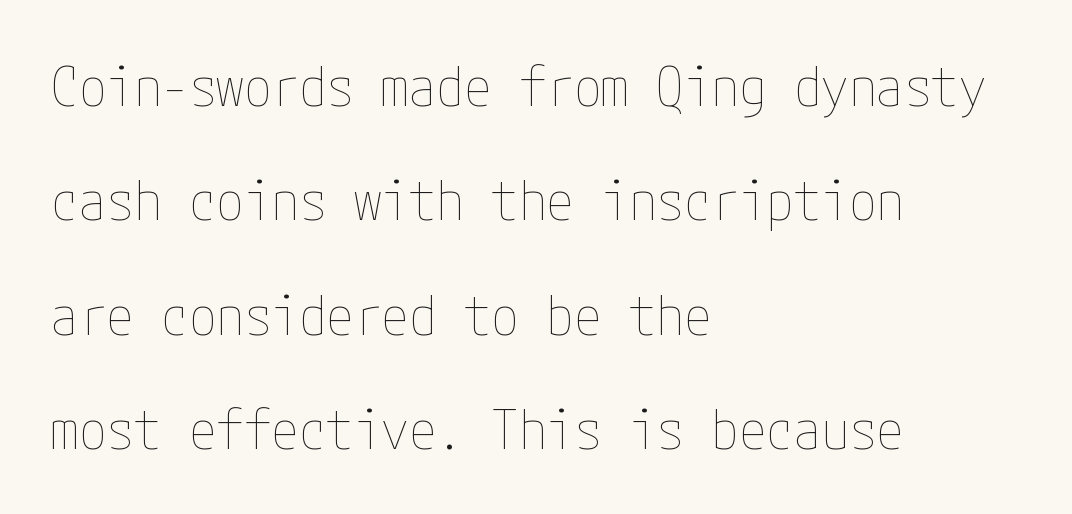
Nothing unusual about the tracking: characters are spaced as the font intends. The area under the type is left untouched. Every stem runs plumb, perpendicular to the baseline. Vertical stems look standard width or narrower in stroke. Notice the wide empty band between every row — that's loose leading.
